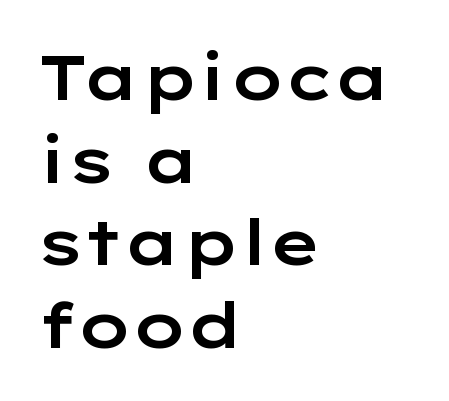
The image shows 63 px wide sans-serif type, upright; set left-aligned, normal line spacing (1.31x), normal letter spacing, not underlined; low stroke contrast and a medium x-height.
